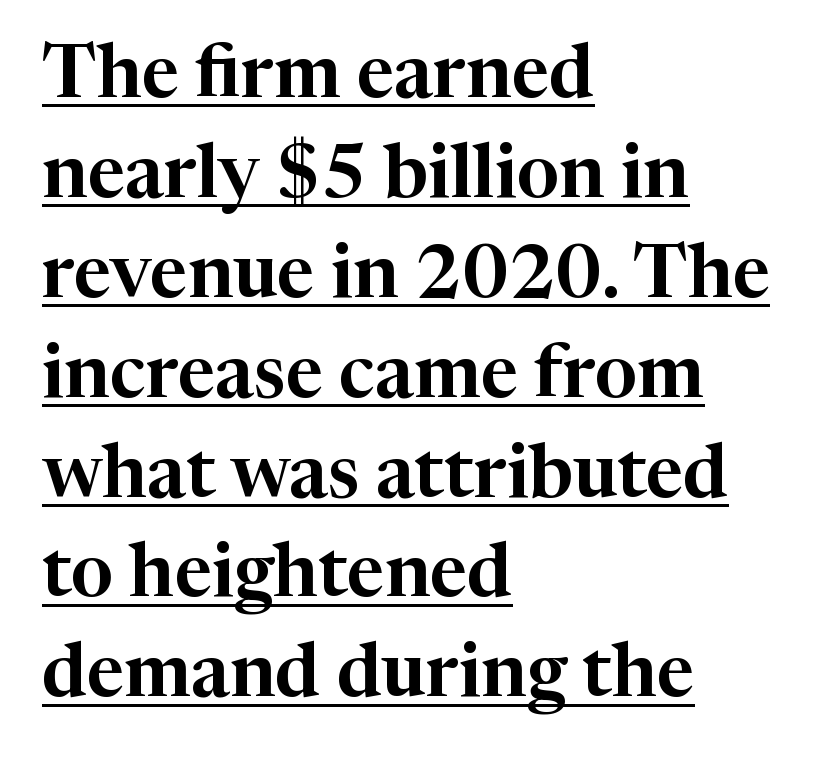
{"serif": "yes", "italic": "no", "width": "normal", "stroke_contrast": "high", "x_height": "medium", "monospaced": "no", "underline": "yes", "align": "left", "line_spacing": "normal", "line_spacing_ratio": 1.35, "letter_spacing": "normal", "letter_spacing_em": 0.0, "glyph_px": 74}
